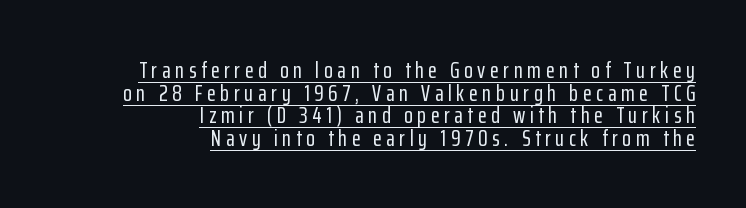
Q: Is the text italic (slanted)? A: No, it is upright.
Q: Is the text underlined? A: Yes.
Q: How is the paragraph aligned? A: Right-aligned.
Q: Is the spacing between letters normal or unusually wide? A: Unusually wide.
Q: Is the spacing between lines tight, normal or loose? A: Tight.
